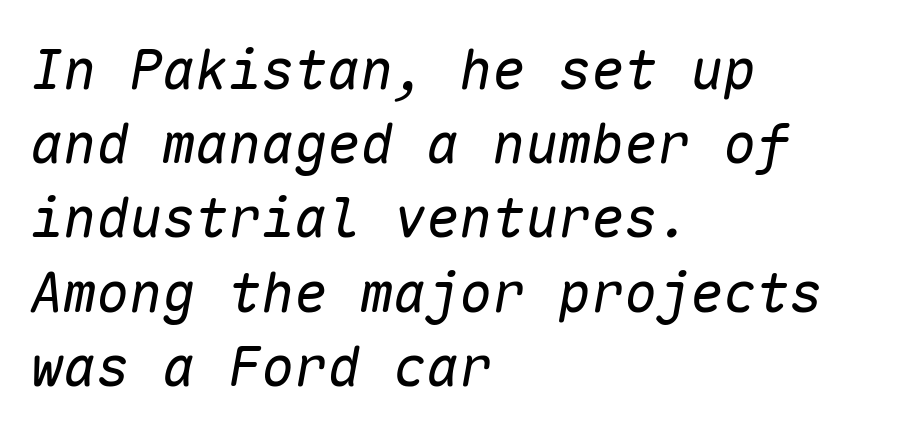
{"italic": "yes", "lean": "right", "slant_degrees": 10, "bold": "no", "weight": "regular", "width": "normal", "stroke_contrast": "low", "x_height": "medium", "monospaced": "yes", "underline": "no", "align": "left", "line_spacing": "normal", "line_spacing_ratio": 1.35, "letter_spacing": "normal", "letter_spacing_em": 0.0, "glyph_px": 55}
